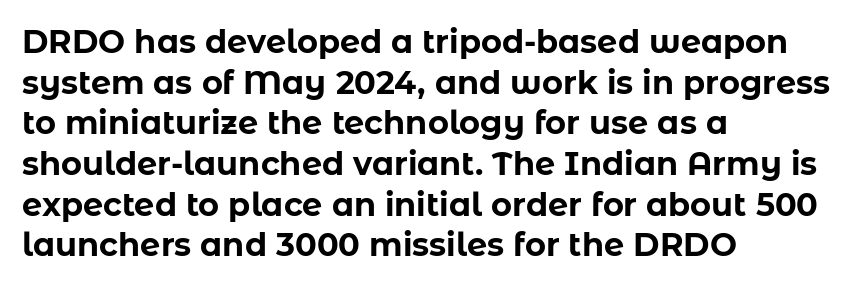
The glyphs have the mass of a bold cut. Rows of type keep a routine distance in the vertical direction. The typography opts for an upright posture over an oblique one. Varying glyph widths throughout — classic text-font behaviour. Visually the block forms a straight wall on the left and a jagged coastline on the right.
